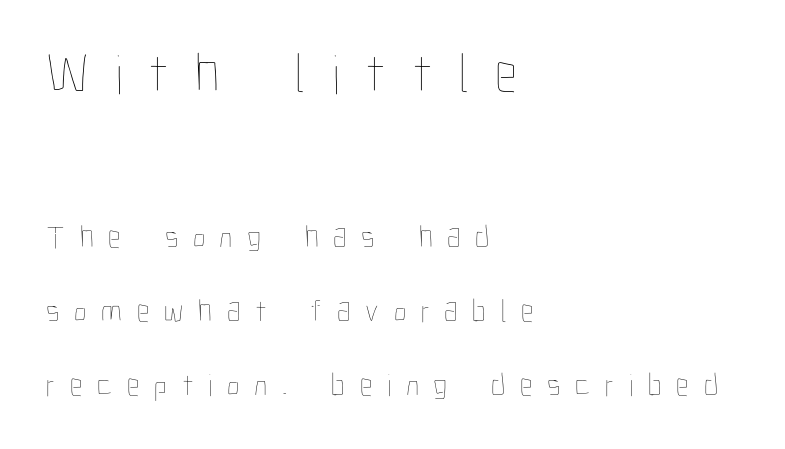
Q: Is the text bold? A: No.
Q: Is the text italic (slanted)? A: No, it is upright.
Q: Is the text underlined? A: No.
Q: How is the paragraph aligned? A: Left-aligned.
Q: Is the spacing between letters normal or unusually wide? A: Unusually wide.
Q: Is the spacing between lines tight, normal or loose? A: Loose.
Q: Which block of text is set in a larger size, the first (top) or the second (bottom)? A: The first (top) one.
Q: Width (condensed, normal, or wide)? A: Condensed.
Q: Stroke contrast? A: Low.
Q: x-height? A: Medium.
Q: Monospaced? A: No.
